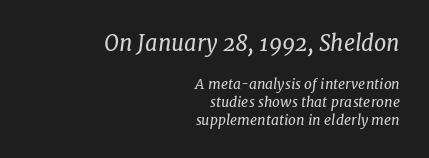
Clear beneath every line of the passage. Italic? Definitely — the glyphs are oblique. Line spacing here is normal. Counters stay open thanks to moderate or lighter strokes. Between one letter and the next there's only the usual sliver of space.
